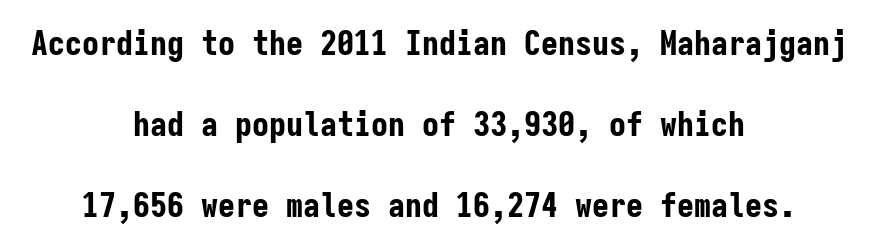
The image shows 34 px bold, condensed sans-serif type, upright, monospaced; set centered, loose line spacing (2.38x), normal letter spacing, not underlined; low stroke contrast and a medium x-height.
